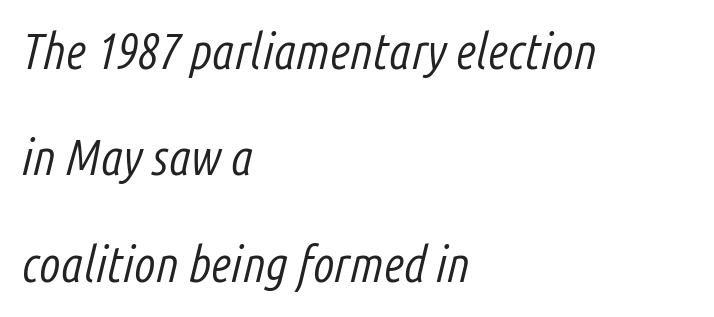
The typesetting does not lean heavy: it is not bold. The words here are not underlined. This rendering uses left alignment, leaving the right contour irregular. An italicized treatment has been applied to the whole sample. Do the characters align in a grid? No, the font is proportional. The tracking reads as untouched default to a designer's eye.
